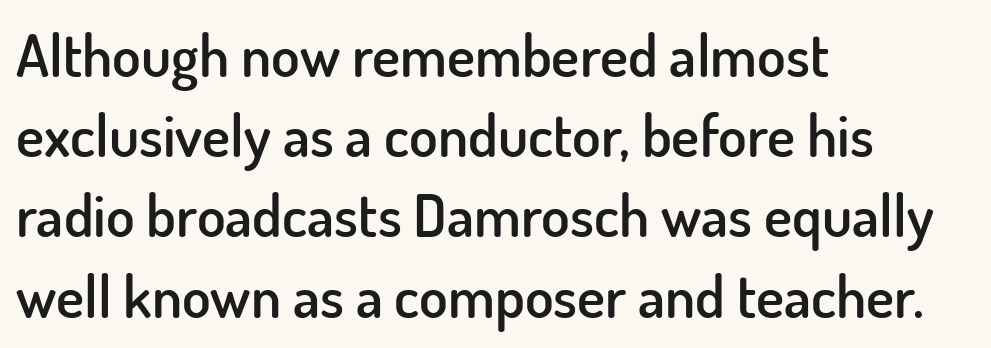
{"serif": "no", "italic": "no", "bold": "semi", "weight": "semibold", "width": "normal", "stroke_contrast": "low", "x_height": "small", "monospaced": "no", "underline": "no", "align": "left", "line_spacing": "normal", "line_spacing_ratio": 1.36, "letter_spacing": "normal", "letter_spacing_em": 0.0, "glyph_px": 59}
